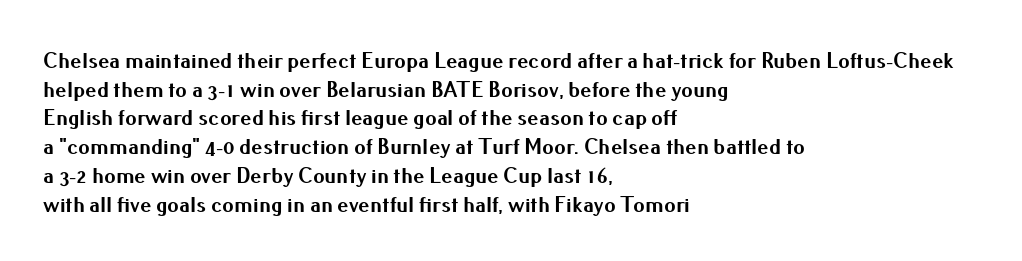
{"italic": "no", "bold": "yes", "underline": "no", "align": "left", "line_spacing": "normal", "line_spacing_ratio": 1.25, "letter_spacing": "normal", "letter_spacing_em": 0.0, "glyph_px": 23}
